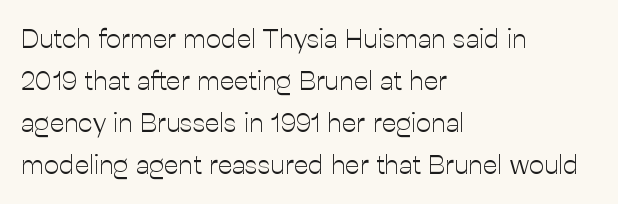
Each new line begins a customary step beneath the previous one. The passage shown is not underscored anywhere. Weight: not bold — regular or lighter. Nope, not italic — everything's standing straight. A classic flush-left, rag-right setting is used for this passage.
